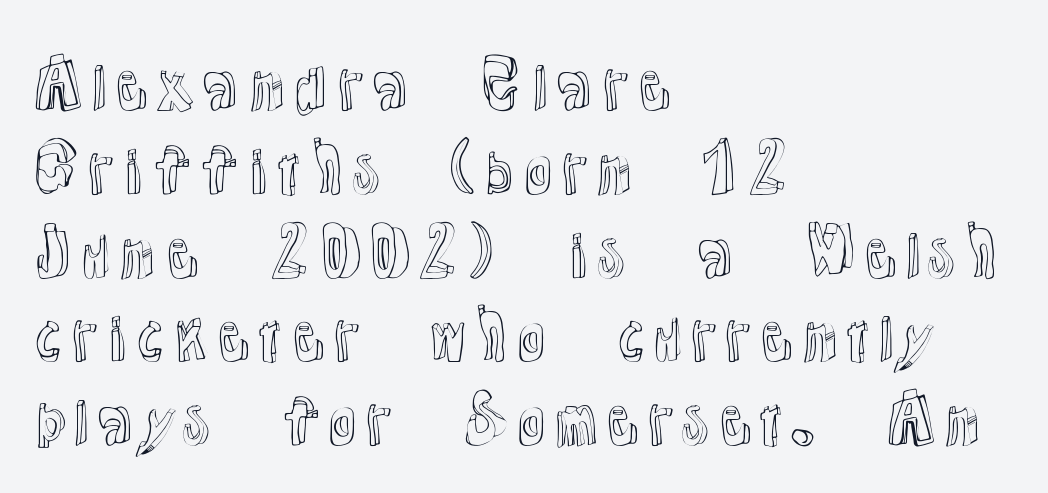
{"italic": "no", "width": "normal", "x_height": "medium", "monospaced": "no", "underline": "no", "align": "left", "line_spacing": "normal", "line_spacing_ratio": 1.33, "letter_spacing": "normal", "letter_spacing_em": 0.0, "glyph_px": 63}
